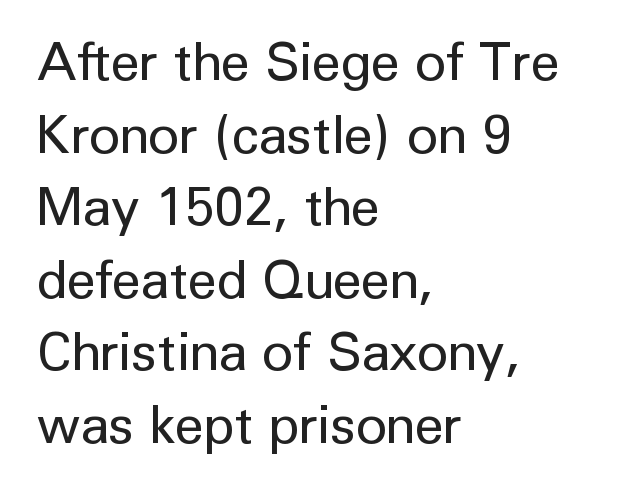
Grotesque or geometric, the face here clearly has no serifs. Letters rest on an invisible, unmarked baseline. Baseline-to-baseline distance is the conventional proportion of letter height. This rendering uses left alignment, leaving the right contour irregular.
